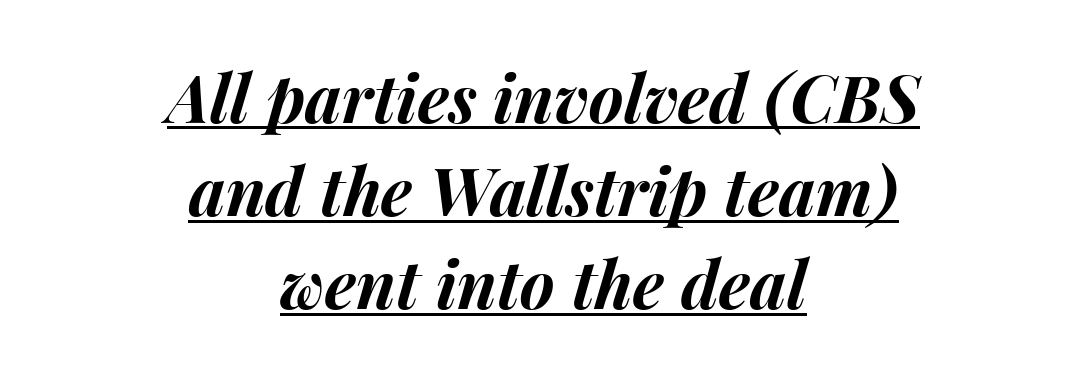
Centered paragraph, ragged on both sides. The tracking reads as untouched default to a designer's eye. The words here are underlined. A typesetter would mark this as italic.
